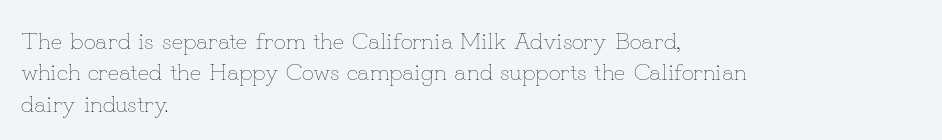
The image shows 24 px text type, upright; set left-aligned, normal line spacing (1.31x), normal letter spacing, not underlined.
